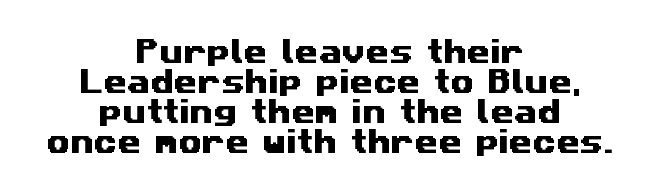
Q: Is the text underlined? A: No.
Q: How is the paragraph aligned? A: Centered.
Q: Is the spacing between letters normal or unusually wide? A: Normal.
Q: Is the spacing between lines tight, normal or loose? A: Tight.
